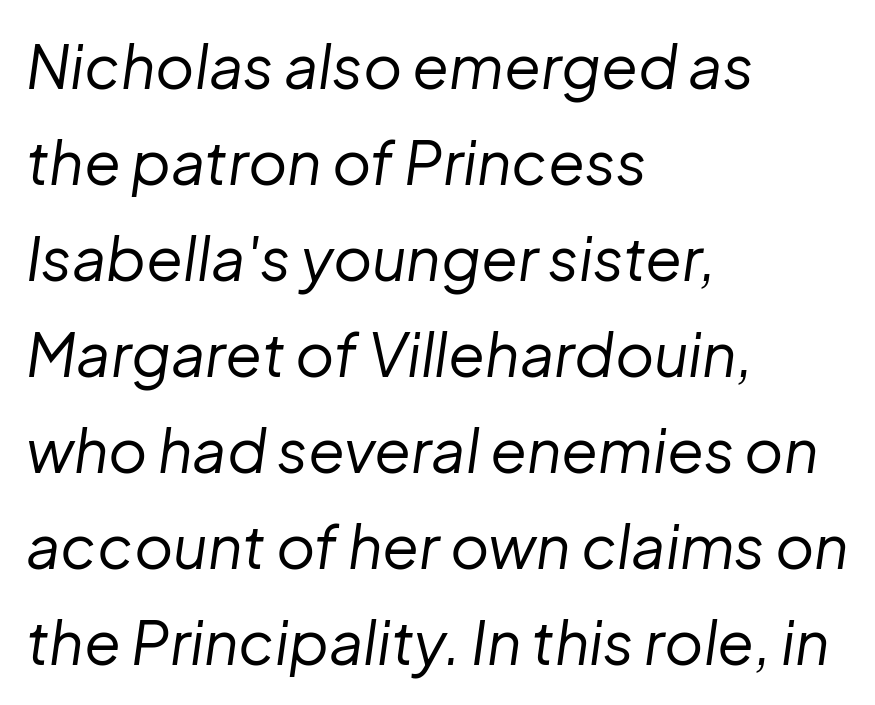
The image shows 60 px regular-weight type, italic (leaning right); set left-aligned, normal line spacing (1.6x), normal letter spacing, not underlined; low stroke contrast and a medium x-height.
